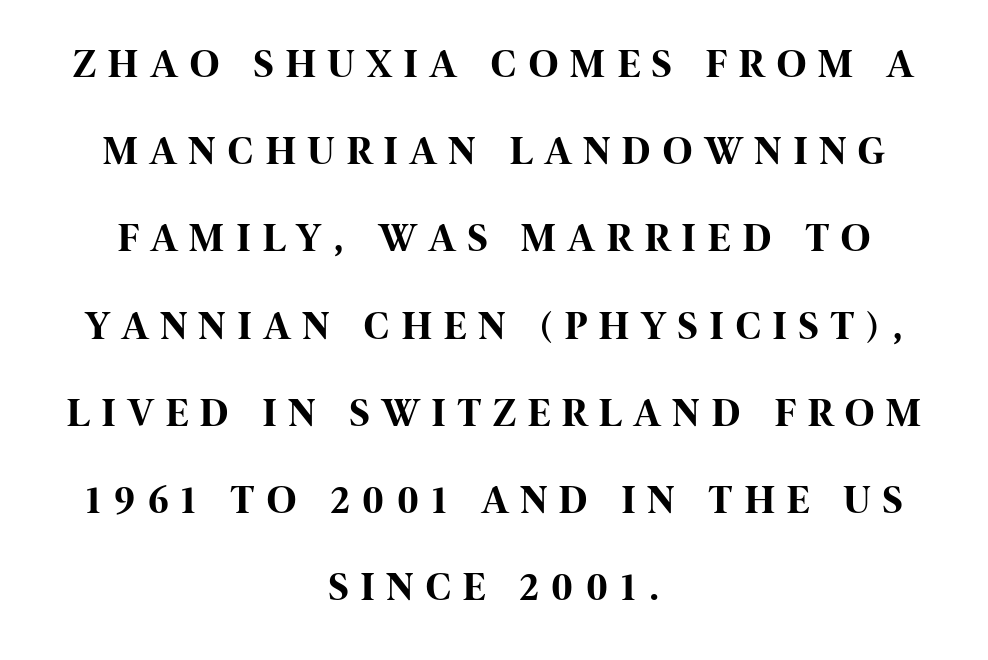
The image shows 40 px bold, condensed sans-serif type, upright; set centered, loose line spacing (2.18x), unusually wide letter spacing (+0.32 em), not underlined; high stroke contrast and a large x-height.
